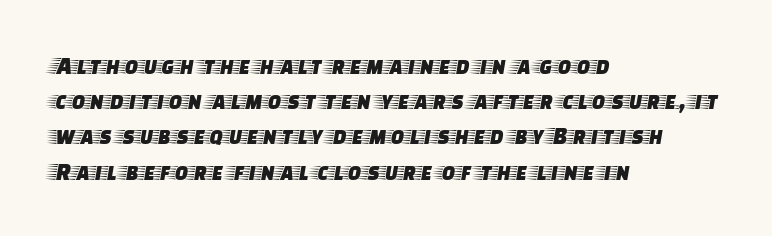
The image shows 25 px text type; set left-aligned, normal line spacing (1.41x), normal letter spacing, not underlined.
